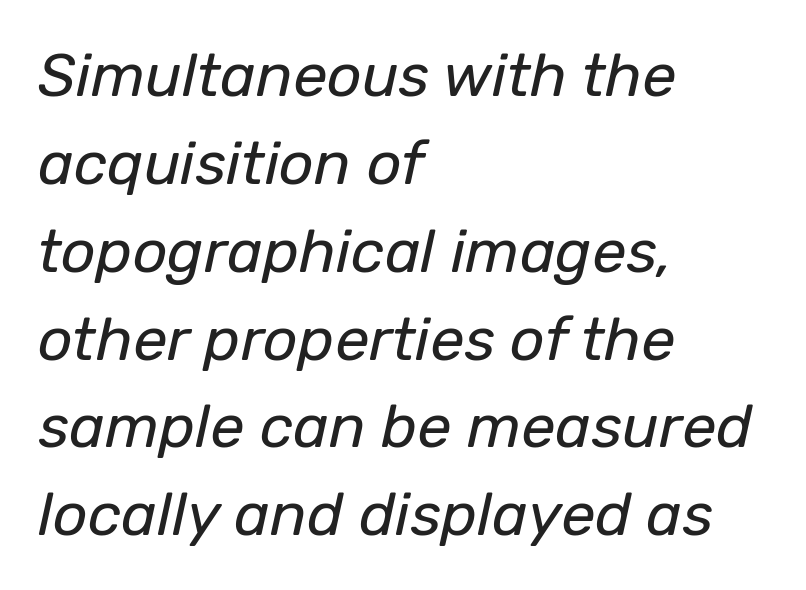
Evenly set lines give the paragraph a standard silhouette. Is the stroke heavy? The answer is a plain regular-or-lighter. You can tell it's italic because the verticals aren't actually vertical. Type without underlining. Compared with typical body copy, the letter spacing here is the same. The face used here is proportionally spaced, like ordinary book or web type.
